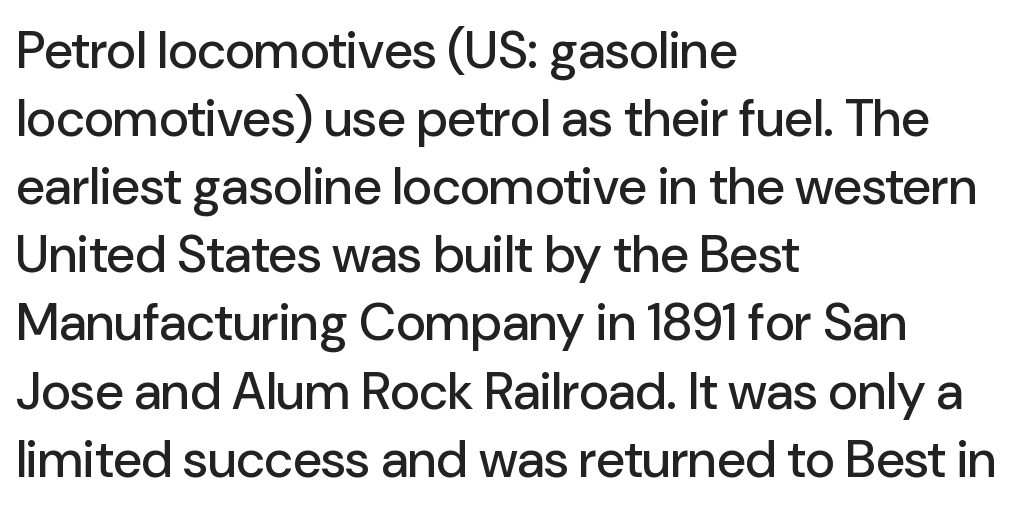
Q: Is the text italic (slanted)? A: No, it is upright.
Q: Is the typeface a serif or a sans-serif typeface? A: Sans-serif.
Q: Is the text underlined? A: No.
Q: How is the paragraph aligned? A: Left-aligned.
Q: Is the spacing between letters normal or unusually wide? A: Normal.
Q: Is the spacing between lines tight, normal or loose? A: Normal.
Q: Width (condensed, normal, or wide)? A: Normal.
Q: Stroke contrast? A: Low.
Q: x-height? A: Medium.
Q: Monospaced? A: No.
